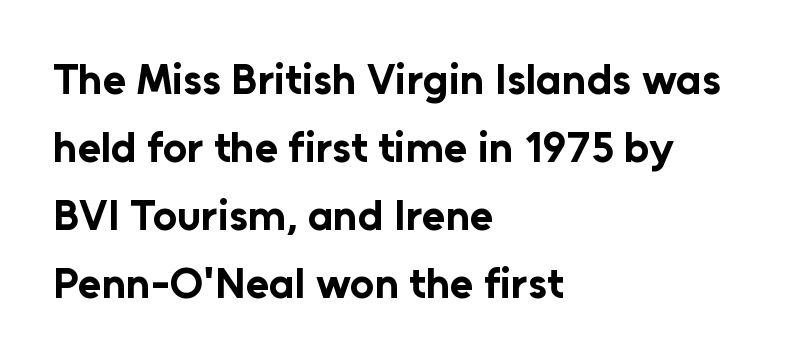
Q: Is the text bold? A: Yes.
Q: Is the text italic (slanted)? A: No, it is upright.
Q: Is the typeface a serif or a sans-serif typeface? A: Sans-serif.
Q: Is the text underlined? A: No.
Q: How is the paragraph aligned? A: Left-aligned.
Q: Is the spacing between letters normal or unusually wide? A: Normal.
Q: Is the spacing between lines tight, normal or loose? A: Normal.
Q: Width (condensed, normal, or wide)? A: Normal.
Q: Stroke contrast? A: Low.
Q: x-height? A: Medium.
Q: Monospaced? A: No.
